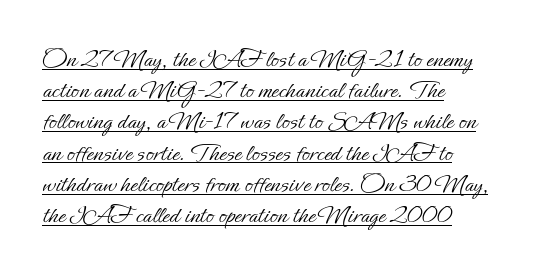
The paragraph shown leans on its left margin. Nobody touched the tracking dial on this one. The strokes are not fattened; the text isn't bold. Students, observe the line beneath the letters — that is underlining.
